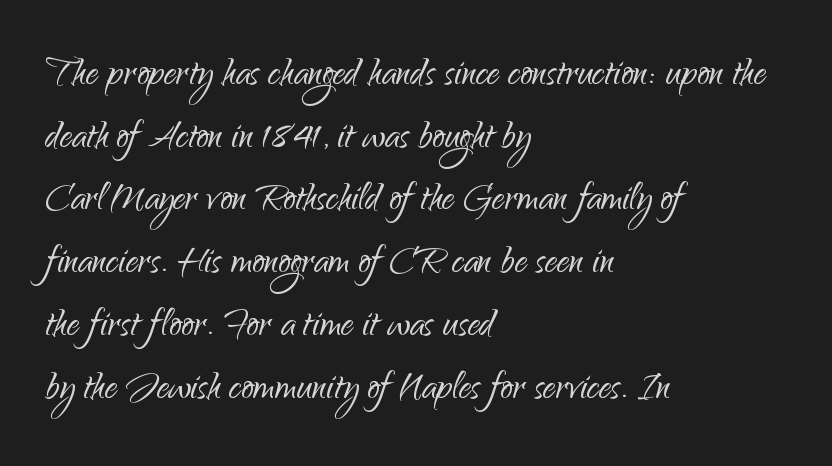
The image shows 49 px light sans-serif type; set left-aligned, normal line spacing (1.28x), normal letter spacing, not underlined; low stroke contrast and a small x-height.
